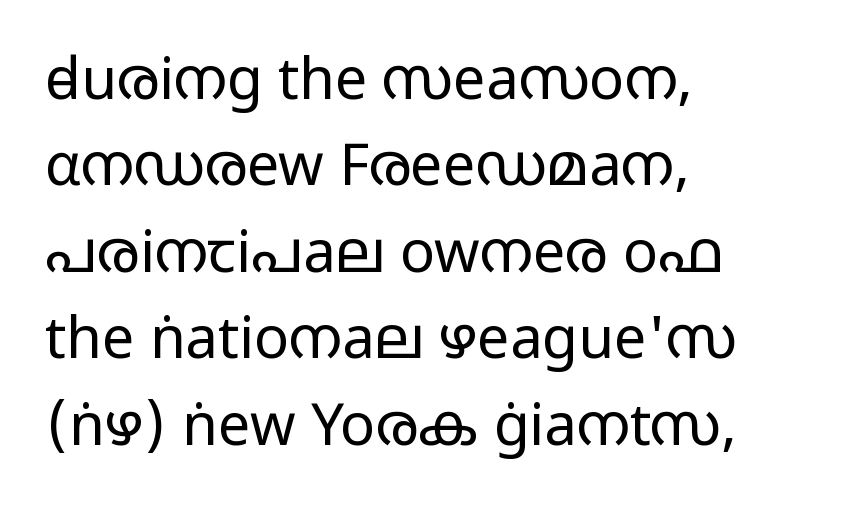
{"serif": "no", "italic": "no", "bold": "no", "weight": "light", "width": "wide", "stroke_contrast": "low", "x_height": "medium", "monospaced": "no", "underline": "no", "align": "left", "line_spacing": "normal", "line_spacing_ratio": 1.49, "letter_spacing": "normal", "letter_spacing_em": 0.0, "glyph_px": 58}
